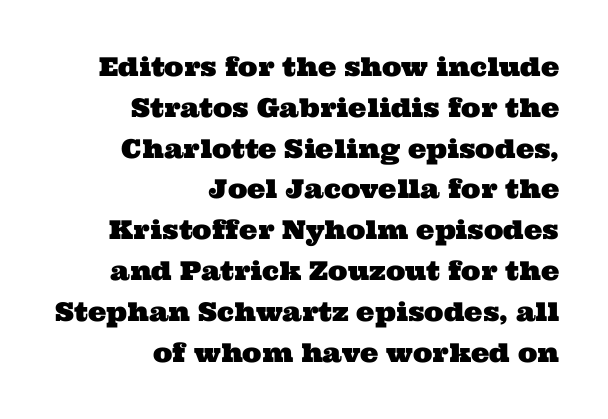
The image shows 26 px text type; set right-aligned, normal line spacing (1.57x), normal letter spacing, not underlined.
